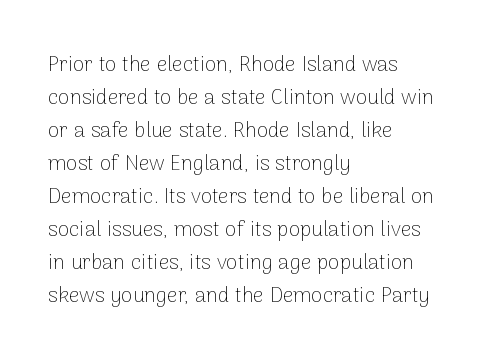
{"italic": "no", "bold": "no", "underline": "no", "align": "left", "line_spacing": "normal", "line_spacing_ratio": 1.57, "letter_spacing": "normal", "letter_spacing_em": 0.0, "glyph_px": 21}
